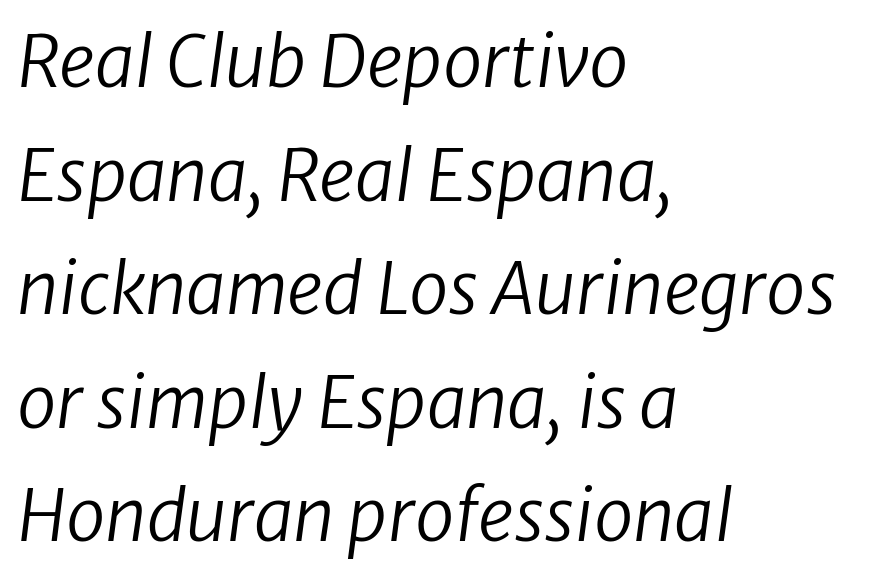
The image shows 71 px regular-weight type, italic (leaning right); set left-aligned, normal line spacing (1.6x), normal letter spacing, not underlined; low stroke contrast and a medium x-height.
